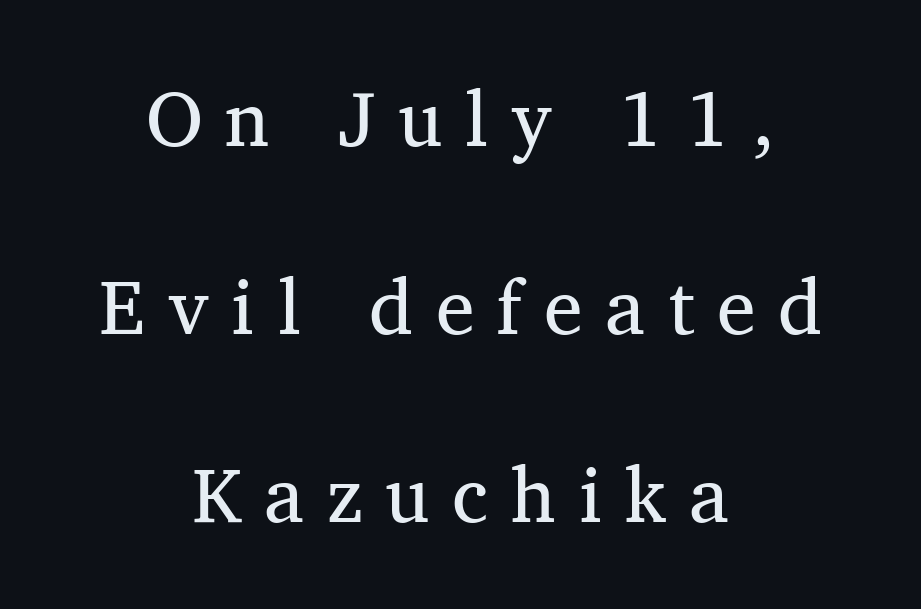
Q: Is the text bold? A: No.
Q: Is the text italic (slanted)? A: No, it is upright.
Q: Is the typeface a serif or a sans-serif typeface? A: Serif.
Q: Is the text underlined? A: No.
Q: How is the paragraph aligned? A: Centered.
Q: Is the spacing between letters normal or unusually wide? A: Unusually wide.
Q: Is the spacing between lines tight, normal or loose? A: Loose.
Q: Width (condensed, normal, or wide)? A: Normal.
Q: Stroke contrast? A: Medium.
Q: x-height? A: Medium.
Q: Monospaced? A: No.
